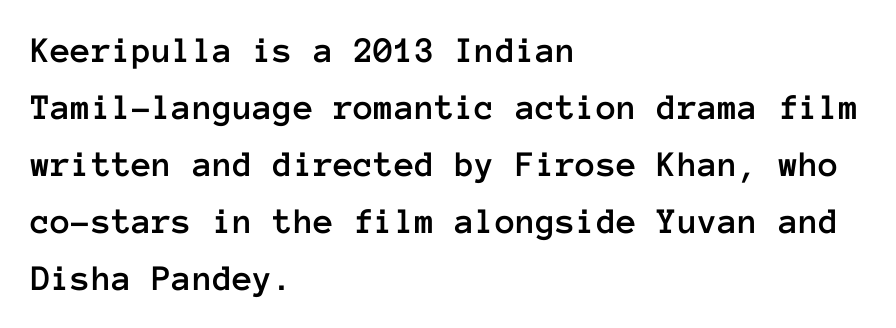
The image shows 37 px text type, upright, monospaced; set left-aligned, normal line spacing (1.54x), normal letter spacing, not underlined; low stroke contrast and a medium x-height.
